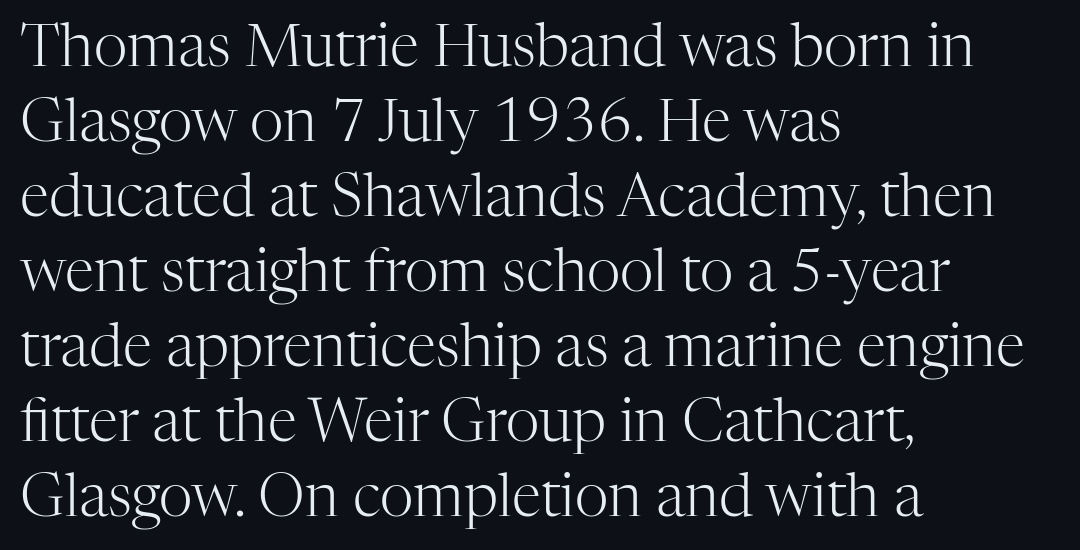
The rendering uses natural spacing where letterforms have individual widths. The rag falls on the right side of this text block. No extra tracking has been applied to these lines. One glance says typical: line gaps are just what's usual. Ordinary non-slanted type is in use.
